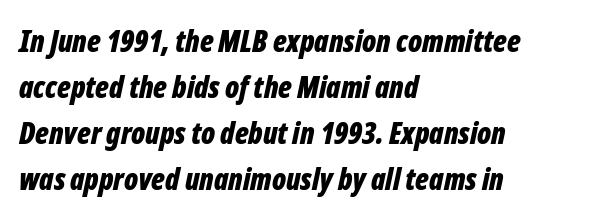
Is the type slanted? Yes — the strokes lean at a clear angle. Successive baselines arrive at the customary interval. A dark, heavy texture on the line: the type is bold. The specimen omits any rule beneath the text block's lines. The passage shown has conventional tracking throughout. Character widths vary here, with narrow letters taking less room than wide ones.
